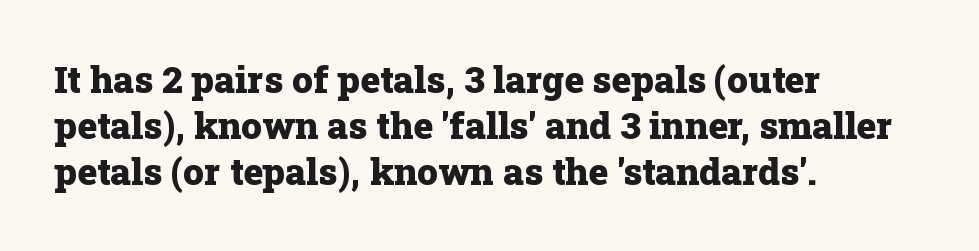
Q: Is the text bold? A: Yes.
Q: Is the text italic (slanted)? A: No, it is upright.
Q: Is the typeface a serif or a sans-serif typeface? A: Serif.
Q: Is the text underlined? A: No.
Q: How is the paragraph aligned? A: Left-aligned.
Q: Is the spacing between letters normal or unusually wide? A: Normal.
Q: Is the spacing between lines tight, normal or loose? A: Normal.
Q: Width (condensed, normal, or wide)? A: Normal.
Q: Stroke contrast? A: Low.
Q: x-height? A: Medium.
Q: Monospaced? A: No.
